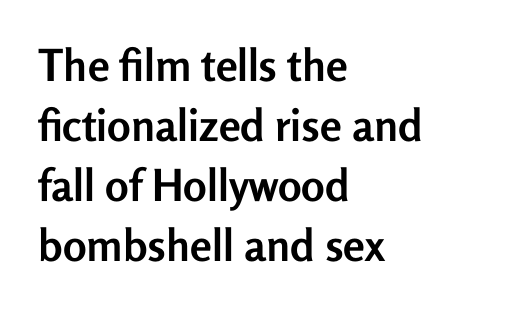
To sum up the face: it is a sans, with no serifs. The font is running at its bold setting. Glance below the letters and you will spot only blank space. You can tell it's not italic because the verticals are truly vertical. Compared with typical body copy, the letter spacing here is the same. Is the block centered? No — it sits flush against the left margin.
